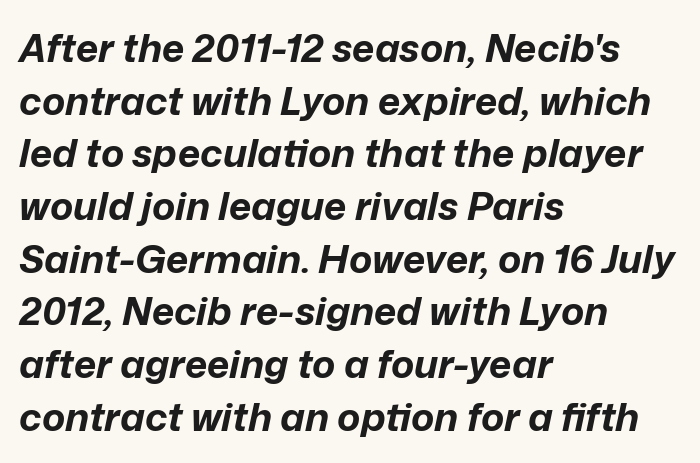
Students, observe: this is what conventionally led text looks like. Its strokes are broad and dark, the hallmark of bold type. The glyphs are unaccompanied by any horizontal stroke below them. Typeset ragged right — the left edge is the straight one. The lettering tilts uniformly, giving the passage an italic look.
